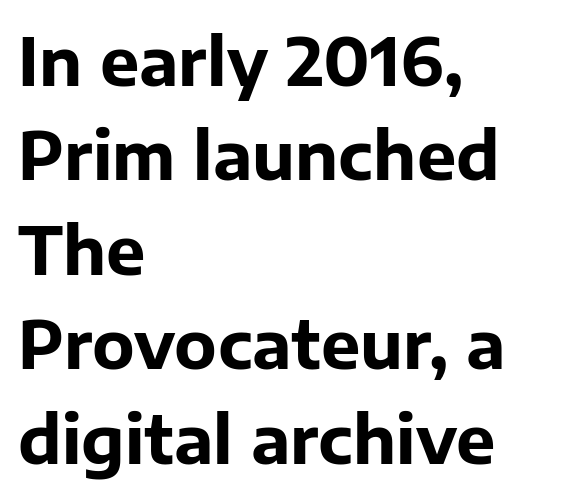
Q: Is the text bold? A: Yes.
Q: Is the text italic (slanted)? A: No, it is upright.
Q: Is the typeface a serif or a sans-serif typeface? A: Sans-serif.
Q: Is the text underlined? A: No.
Q: How is the paragraph aligned? A: Left-aligned.
Q: Is the spacing between letters normal or unusually wide? A: Normal.
Q: Is the spacing between lines tight, normal or loose? A: Normal.
Q: Width (condensed, normal, or wide)? A: Normal.
Q: Stroke contrast? A: Low.
Q: x-height? A: Medium.
Q: Monospaced? A: No.
